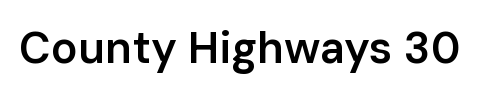
{"serif": "no", "italic": "no", "bold": "semi", "weight": "semibold", "width": "normal", "stroke_contrast": "low", "x_height": "medium", "monospaced": "no", "underline": "no", "letter_spacing": "normal", "letter_spacing_em": 0.0, "glyph_px": 44}
